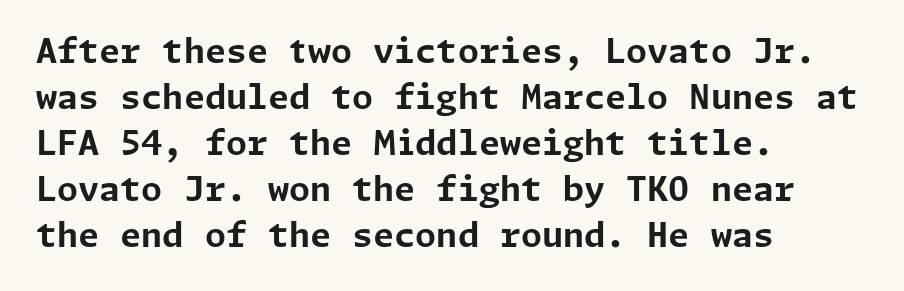
Q: Is the text bold? A: Yes.
Q: Is the text italic (slanted)? A: No, it is upright.
Q: Is the typeface a serif or a sans-serif typeface? A: Sans-serif.
Q: Is the text underlined? A: No.
Q: How is the paragraph aligned? A: Left-aligned.
Q: Is the spacing between letters normal or unusually wide? A: Normal.
Q: Is the spacing between lines tight, normal or loose? A: Normal.
Q: Width (condensed, normal, or wide)? A: Normal.
Q: Stroke contrast? A: Low.
Q: x-height? A: Medium.
